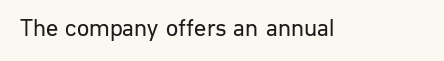
Only glyphs here, with clear space below each row. Notice how the stems are strictly vertical — no italics here. Between one letter and the next there's only the usual sliver of space. Is this a heavy cut? Hardly; it is regular or lighter.
